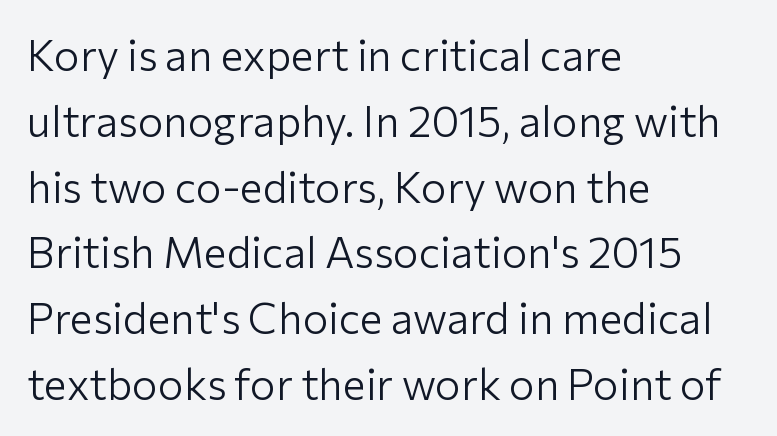
Is this a fixed-width face? No — the glyphs have proportional, varying widths. The leading is moderate, giving the passage an even texture. In terms of posture, this sample is upright. The specimen omits any rule beneath the text block's lines. A light-to-regular cut is what we see here.
